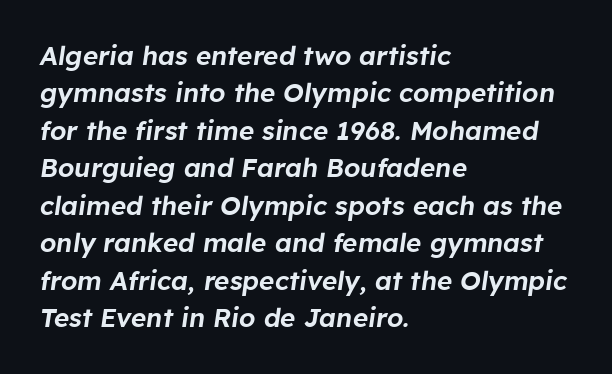
{"italic": "yes", "lean": "right", "slant_degrees": 8, "underline": "no", "align": "left", "line_spacing": "normal", "line_spacing_ratio": 1.44, "letter_spacing": "normal", "letter_spacing_em": 0.0, "glyph_px": 26}
